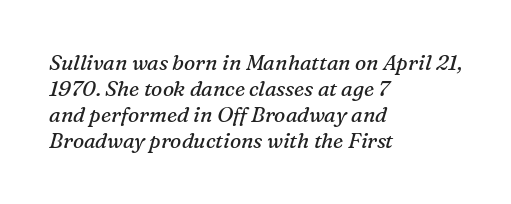
The image shows 21 px text type, italic (leaning right); set left-aligned, line spacing 1.24x, normal letter spacing, not underlined.
